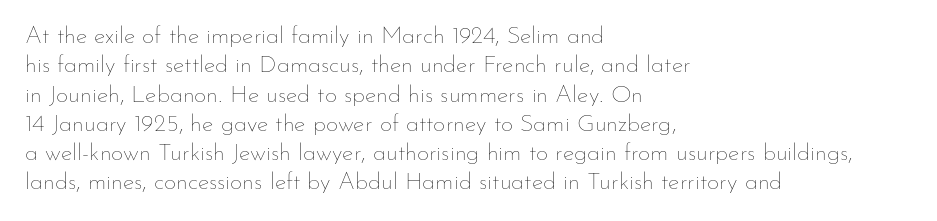
Notice how the stems are strictly vertical — no italics here. Standard letterfit; no display-style spreading of the glyphs. The space beneath each line is pristine and unruled. Counters stay open thanks to moderate or lighter strokes. A classic flush-left, rag-right setting is used for this passage.
